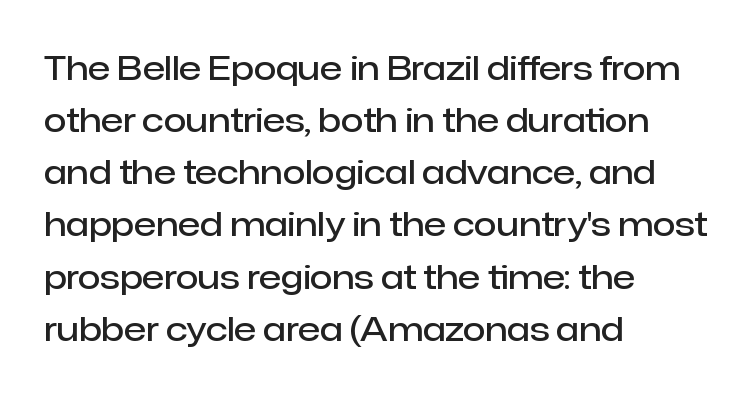
Q: Is the text bold? A: Semi-bold.
Q: Is the text italic (slanted)? A: No, it is upright.
Q: Is the typeface a serif or a sans-serif typeface? A: Sans-serif.
Q: Is the text underlined? A: No.
Q: How is the paragraph aligned? A: Left-aligned.
Q: Is the spacing between letters normal or unusually wide? A: Normal.
Q: Is the spacing between lines tight, normal or loose? A: Normal.
Q: Width (condensed, normal, or wide)? A: Normal.
Q: Stroke contrast? A: Low.
Q: x-height? A: Medium.
Q: Monospaced? A: No.
